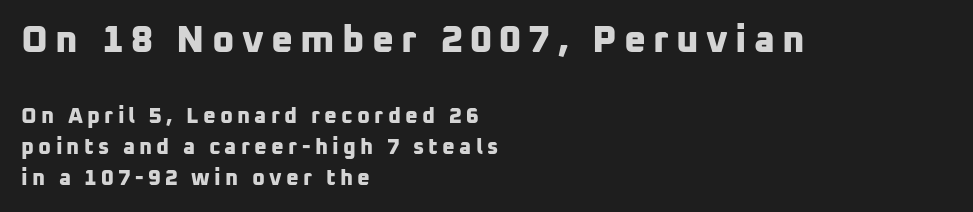
{"serif": "no", "bold": "yes", "weight": "bold", "width": "normal", "stroke_contrast": "low", "x_height": "medium", "monospaced": "no", "underline": "no", "align": "left", "line_spacing": "normal", "line_spacing_ratio": 1.41, "larger_block": "first", "size_ratio": 1.73, "glyph_px": 38}
